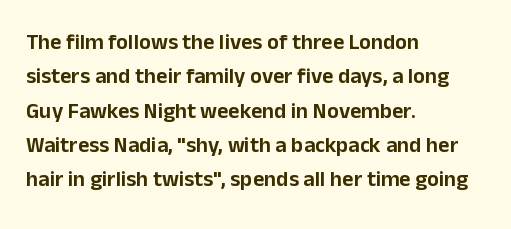
Teacher's note: observe the even left margin — that is flush-left alignment. The passage shown has conventional tracking throughout. It's the straight-up-and-down kind of type. The block of text has a typical density, with ordinary space between rows. The area under the type is left untouched.
